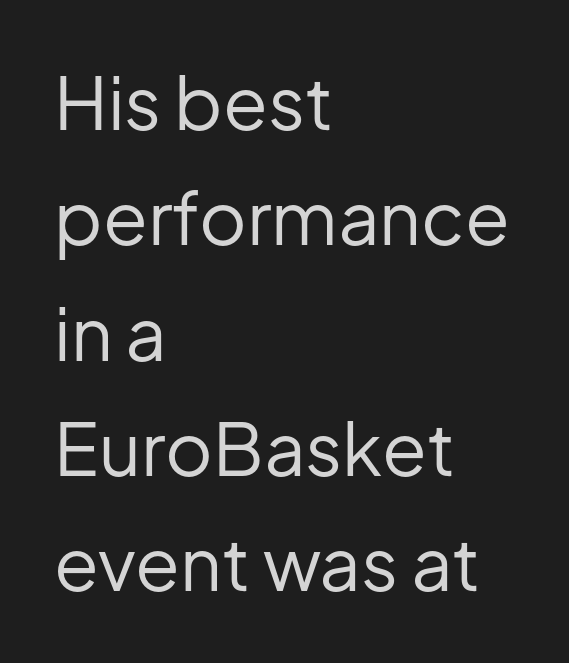
{"serif": "no", "italic": "no", "bold": "no", "weight": "regular", "width": "normal", "stroke_contrast": "low", "x_height": "medium", "monospaced": "no", "underline": "no", "align": "left", "line_spacing": "normal", "line_spacing_ratio": 1.58, "letter_spacing": "normal", "letter_spacing_em": 0.0, "glyph_px": 73}
